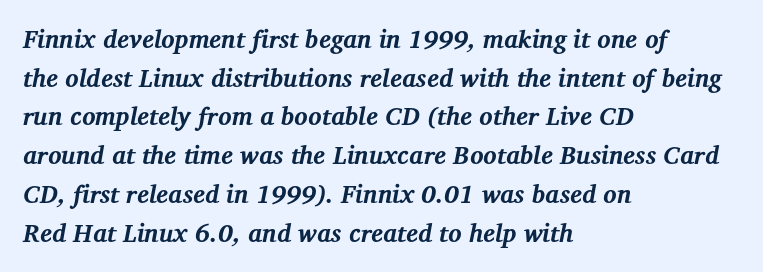
Decoration check: the copy has no underline. The letters are slanted; this is an italic face. Pretty heavy lettering here — definitely bold. Regarding leading, the lines here are spaced in the standard way. The ragged edge is on the right, which tells us the setting is flush left. The letters sit at their default tracking, neither squeezed nor spread.
